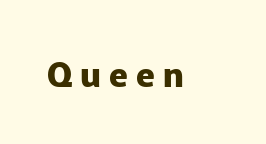
{"serif": "no", "italic": "no", "bold": "yes", "weight": "heavy", "width": "normal", "stroke_contrast": "low", "x_height": "medium", "monospaced": "no", "underline": "no", "letter_spacing": "wide", "letter_spacing_em": 0.24, "glyph_px": 34}
